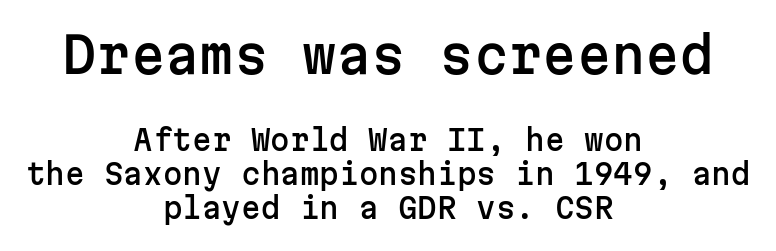
Q: Is the text italic (slanted)? A: No, it is upright.
Q: Is the typeface a serif or a sans-serif typeface? A: Sans-serif.
Q: Is the text underlined? A: No.
Q: How is the paragraph aligned? A: Centered.
Q: Is the spacing between letters normal or unusually wide? A: Normal.
Q: Which block of text is set in a larger size, the first (top) or the second (bottom)? A: The first (top) one.
Q: Width (condensed, normal, or wide)? A: Normal.
Q: Stroke contrast? A: Low.
Q: x-height? A: Medium.
Q: Monospaced? A: Yes.
